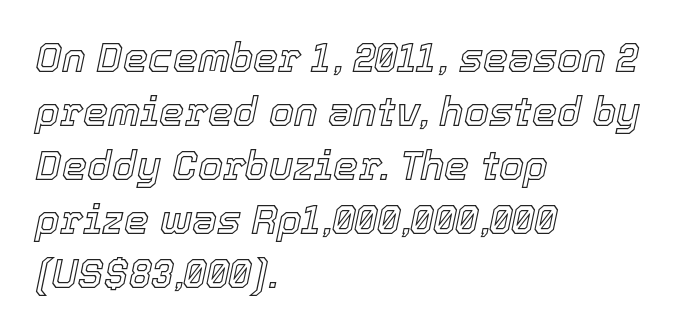
{"italic": "yes", "lean": "right", "slant_degrees": 12, "width": "normal", "x_height": "medium", "monospaced": "no", "underline": "no", "align": "left", "line_spacing": "normal", "line_spacing_ratio": 1.35, "letter_spacing": "normal", "letter_spacing_em": 0.0, "glyph_px": 40}
